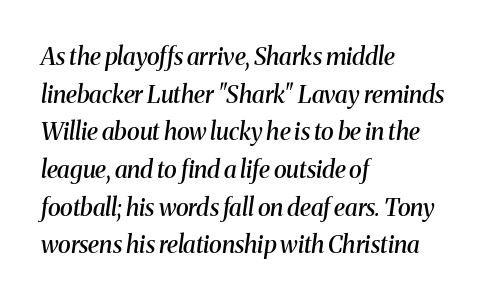
Its strokes are somewhat broadened, the hallmark of semibold type. Every character sits at an angle, as italics do. This rendering features lettering with no underline. You could call the tracking neutral — neither tight nor loose. Does the copy run flush right? No — it runs flush left.
